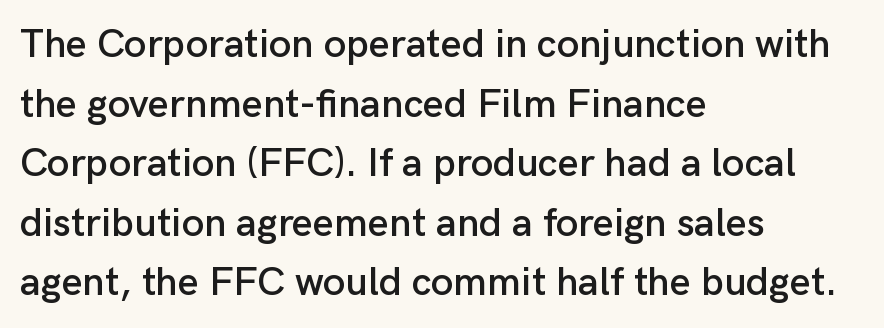
Q: Is the text italic (slanted)? A: No, it is upright.
Q: Is the typeface a serif or a sans-serif typeface? A: Sans-serif.
Q: Is the text underlined? A: No.
Q: How is the paragraph aligned? A: Left-aligned.
Q: Is the spacing between letters normal or unusually wide? A: Normal.
Q: Is the spacing between lines tight, normal or loose? A: Normal.
Q: Width (condensed, normal, or wide)? A: Normal.
Q: Stroke contrast? A: Low.
Q: x-height? A: Medium.
Q: Monospaced? A: No.
